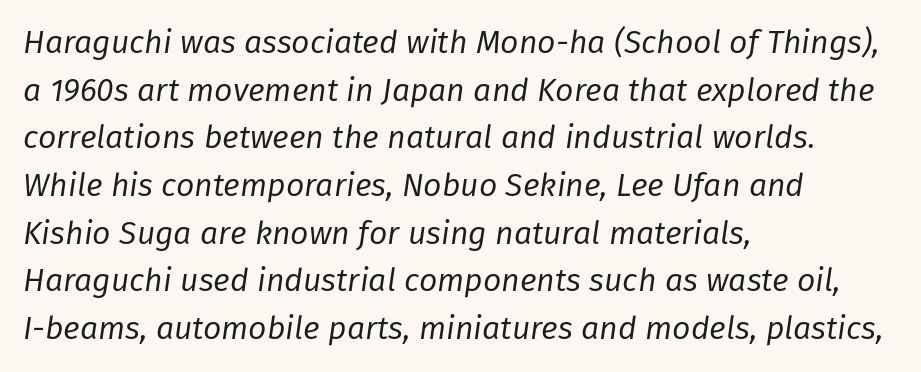
Nobody touched the tracking dial on this one. Notice how descenders clear the ascenders below comfortably — that's standard leading. If you drew a line through each stem, it would be angled. The typesetting does not lean heavy: it is not bold. Unmarked baselines from the first word to the last.
